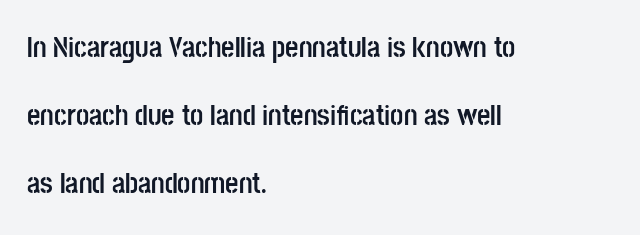
{"serif": "no", "italic": "no", "bold": "yes", "weight": "semibold", "width": "condensed", "stroke_contrast": "low", "x_height": "large", "monospaced": "no", "underline": "no", "align": "left", "line_spacing": "loose", "line_spacing_ratio": 2.35, "letter_spacing": "normal", "letter_spacing_em": 0.0, "glyph_px": 29}
